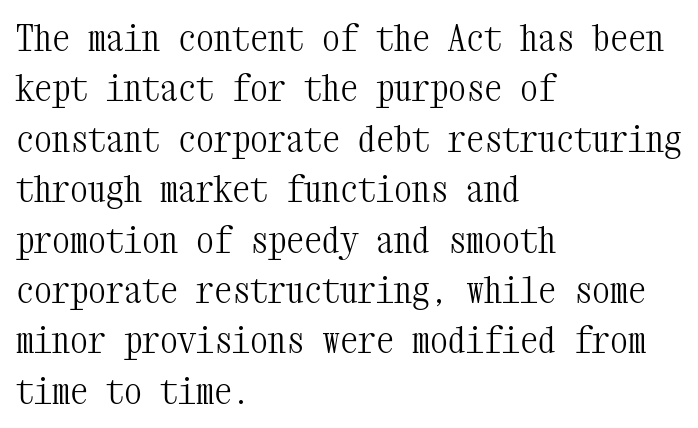
{"serif": "yes", "italic": "no", "bold": "no", "weight": "light", "width": "condensed", "stroke_contrast": "medium", "x_height": "medium", "monospaced": "yes", "underline": "no", "align": "left", "line_spacing": "normal", "line_spacing_ratio": 1.4, "letter_spacing": "normal", "letter_spacing_em": 0.0, "glyph_px": 36}
